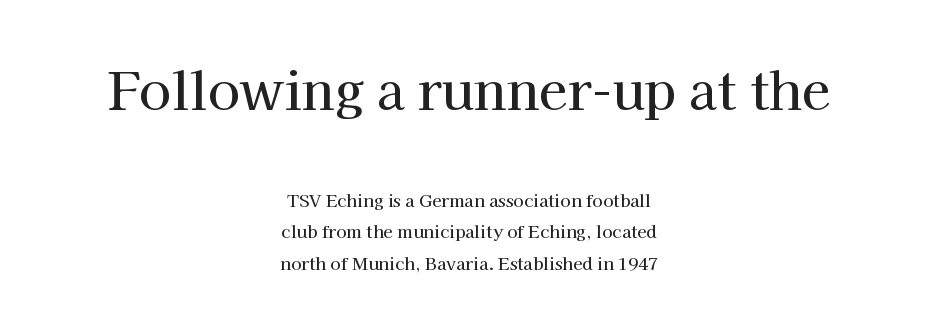
Teacher's note: observe the equal gaps on both sides — that is centered alignment. The specimen omits any rule beneath the text block's lines. Notice how the stems are strictly vertical — no italics here. These lines are rendered in a variable-pitch font.
